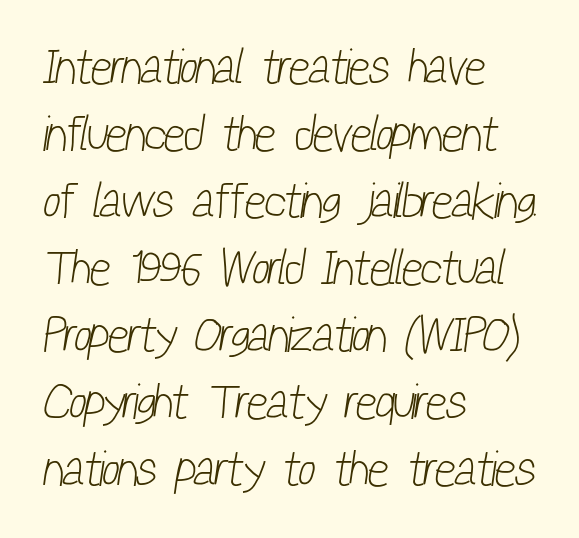
{"serif": "no", "bold": "no", "weight": "light", "width": "condensed", "stroke_contrast": "low", "x_height": "medium", "monospaced": "no", "underline": "no", "align": "left", "line_spacing": "normal", "line_spacing_ratio": 1.34, "letter_spacing": "normal", "letter_spacing_em": 0.0, "glyph_px": 50}
